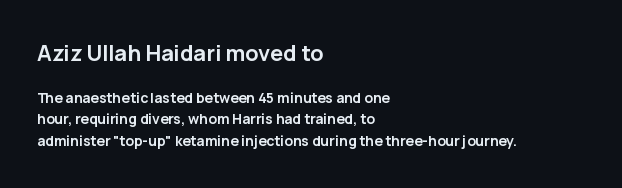
{"italic": "no", "bold": "yes", "underline": "no", "align": "left", "line_spacing": "normal", "line_spacing_ratio": 1.52, "letter_spacing": "normal", "letter_spacing_em": 0.0, "larger_block": "first", "size_ratio": 1.57, "glyph_px": 22}
